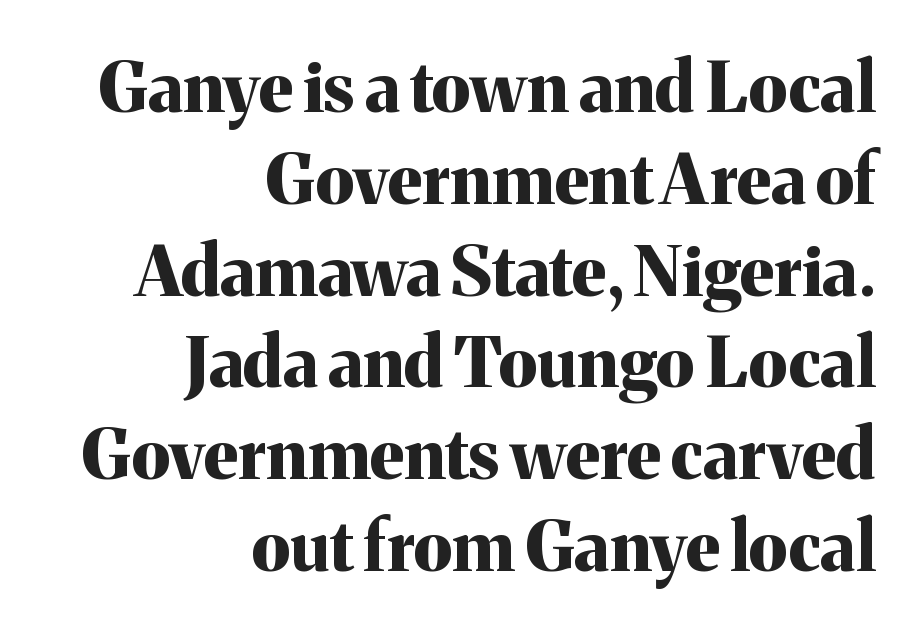
Q: Is the text bold? A: Yes.
Q: Is the text italic (slanted)? A: No, it is upright.
Q: Is the typeface a serif or a sans-serif typeface? A: Serif.
Q: Is the text underlined? A: No.
Q: How is the paragraph aligned? A: Right-aligned.
Q: Is the spacing between letters normal or unusually wide? A: Normal.
Q: Is the spacing between lines tight, normal or loose? A: Normal.
Q: Width (condensed, normal, or wide)? A: Normal.
Q: Stroke contrast? A: Medium.
Q: x-height? A: Medium.
Q: Monospaced? A: No.
